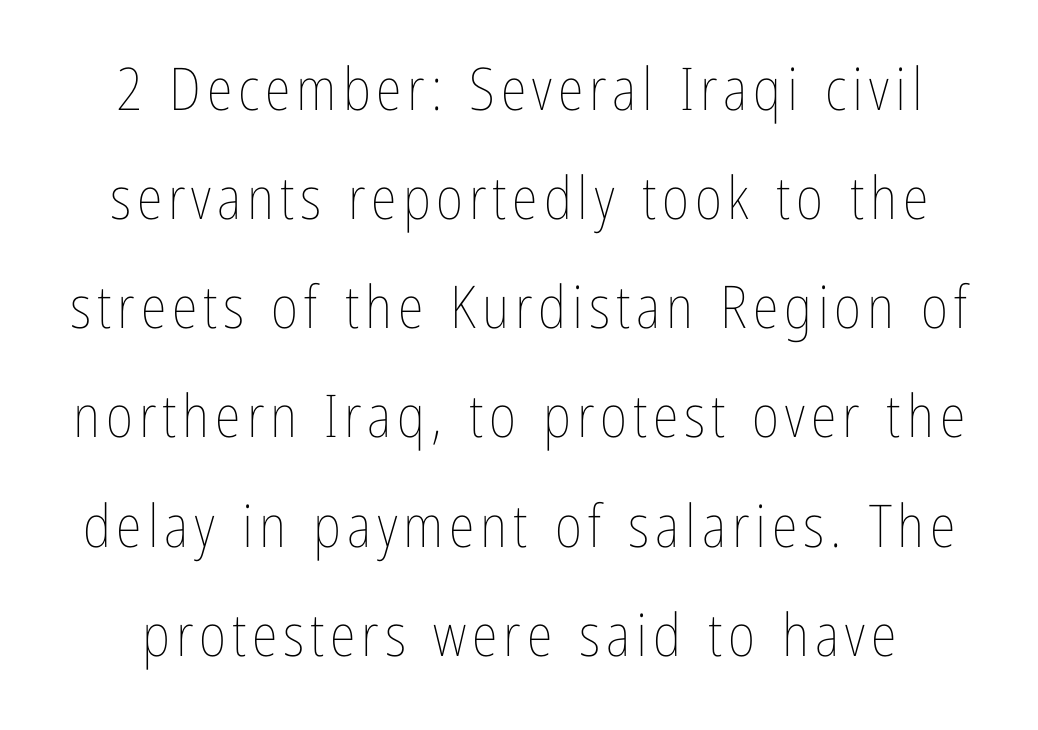
The image shows 59 px thin, condensed type, upright; set line spacing 1.85x, not underlined; low stroke contrast and a medium x-height.
